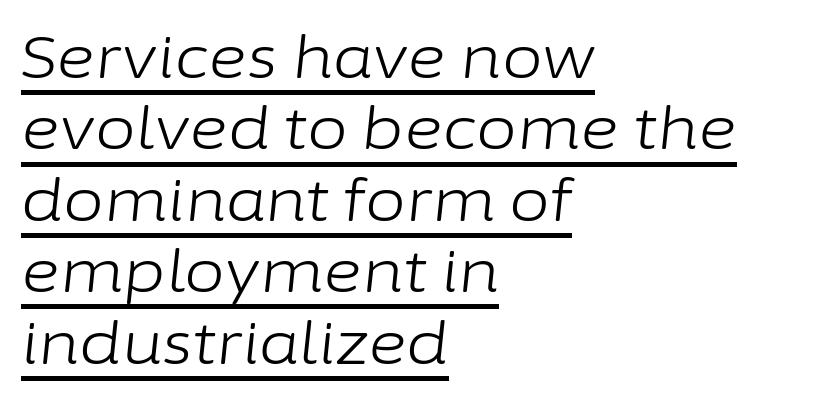
{"italic": "yes", "lean": "right", "slant_degrees": 6, "bold": "no", "weight": "light", "width": "normal", "stroke_contrast": "low", "x_height": "medium", "monospaced": "no", "underline": "yes", "align": "left", "line_spacing_ratio": 1.21, "letter_spacing": "normal", "letter_spacing_em": 0.0, "glyph_px": 59}
